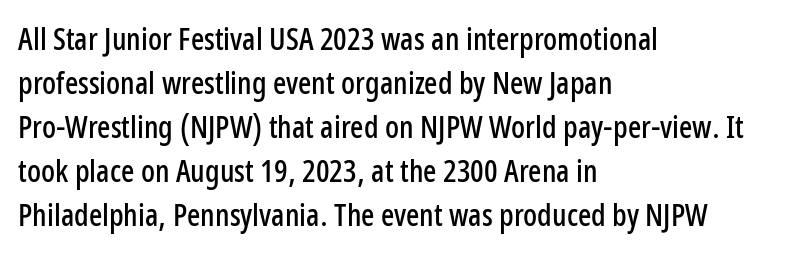
Q: Is the text italic (slanted)? A: No, it is upright.
Q: Is the typeface a serif or a sans-serif typeface? A: Sans-serif.
Q: Is the text underlined? A: No.
Q: How is the paragraph aligned? A: Left-aligned.
Q: Is the spacing between letters normal or unusually wide? A: Normal.
Q: Is the spacing between lines tight, normal or loose? A: Normal.
Q: Width (condensed, normal, or wide)? A: Condensed.
Q: Stroke contrast? A: Low.
Q: x-height? A: Medium.
Q: Monospaced? A: No.
